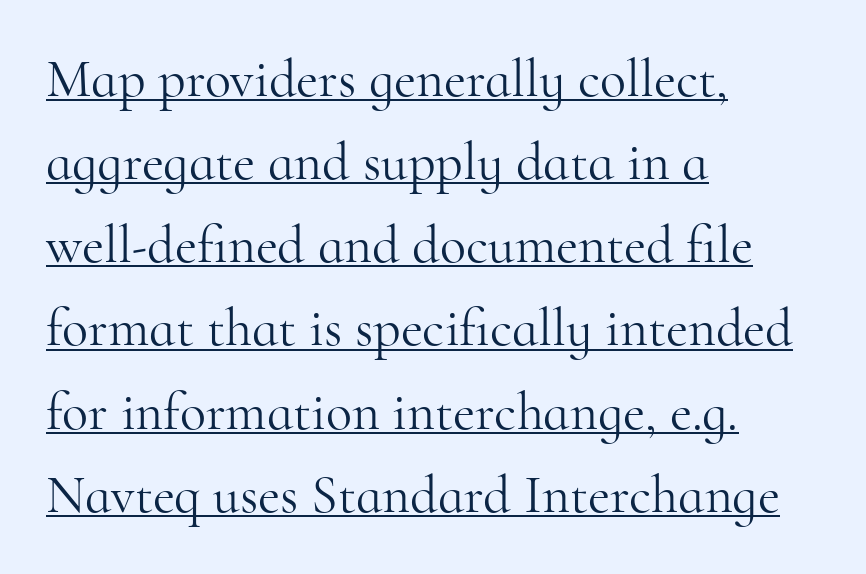
The image shows 54 px light serif type, upright; set left-aligned, normal line spacing (1.54x), normal letter spacing, underlined; high stroke contrast and a small x-height.
